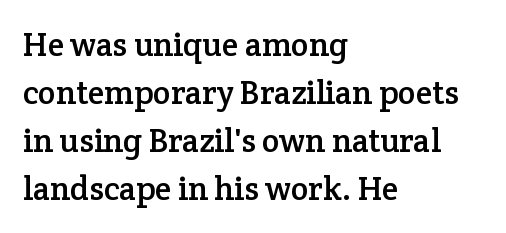
The image shows 33 px serif type, upright; set left-aligned, normal line spacing (1.45x), normal letter spacing, not underlined; low stroke contrast and a medium x-height.
